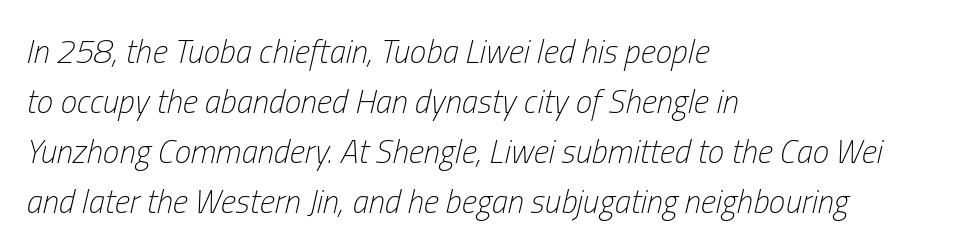
The image shows 33 px light, condensed type, italic (leaning right); set left-aligned, normal line spacing (1.52x), normal letter spacing, not underlined; low stroke contrast and a medium x-height.
